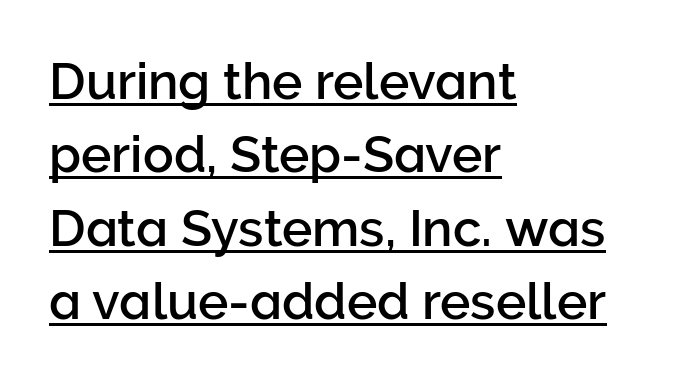
Q: Is the text italic (slanted)? A: No, it is upright.
Q: Is the typeface a serif or a sans-serif typeface? A: Sans-serif.
Q: Is the text underlined? A: Yes.
Q: How is the paragraph aligned? A: Left-aligned.
Q: Is the spacing between letters normal or unusually wide? A: Normal.
Q: Is the spacing between lines tight, normal or loose? A: Normal.
Q: Width (condensed, normal, or wide)? A: Normal.
Q: Stroke contrast? A: Low.
Q: x-height? A: Medium.
Q: Monospaced? A: No.
